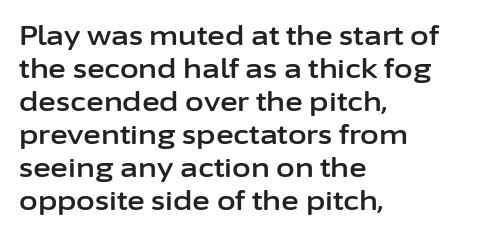
The image shows 27 px text type, upright; set left-aligned, line spacing 1.22x, normal letter spacing, not underlined.
